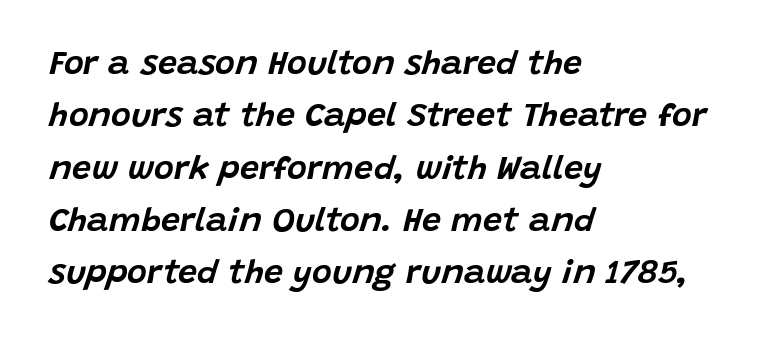
Q: Is the text italic (slanted)? A: Yes, it leans right by about 15 degrees.
Q: Is the text underlined? A: No.
Q: How is the paragraph aligned? A: Left-aligned.
Q: Is the spacing between letters normal or unusually wide? A: Normal.
Q: Is the spacing between lines tight, normal or loose? A: Normal.
Q: Width (condensed, normal, or wide)? A: Normal.
Q: Stroke contrast? A: Low.
Q: x-height? A: Large.
Q: Monospaced? A: No.
